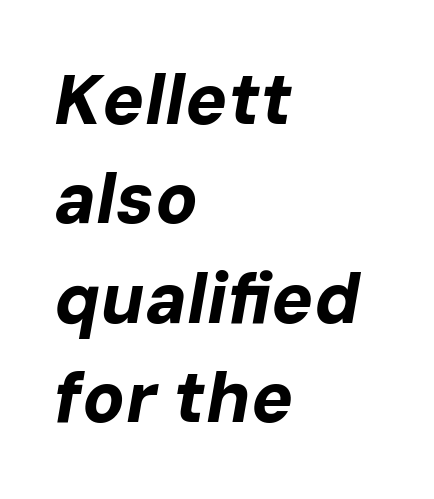
{"italic": "yes", "lean": "right", "slant_degrees": 10, "bold": "yes", "weight": "bold", "width": "normal", "stroke_contrast": "low", "x_height": "medium", "monospaced": "no", "underline": "no", "align": "left", "line_spacing": "normal", "line_spacing_ratio": 1.42, "letter_spacing": "normal", "letter_spacing_em": 0.0, "glyph_px": 70}
